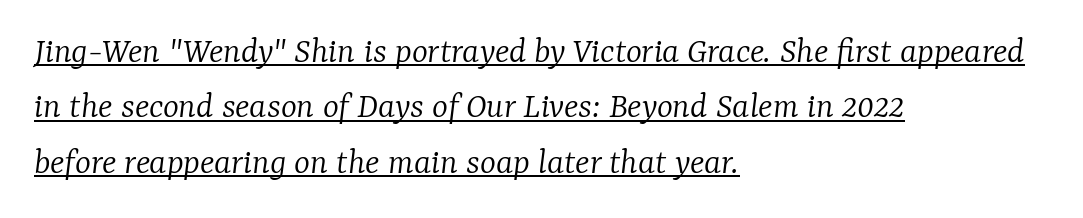
Honestly, the underline is the first thing you notice here. Compared with ordinary roman type, these characters are visibly tilted. Little horizontal feet cap the strokes, marking this as serif type. Vertical spacing — default.
